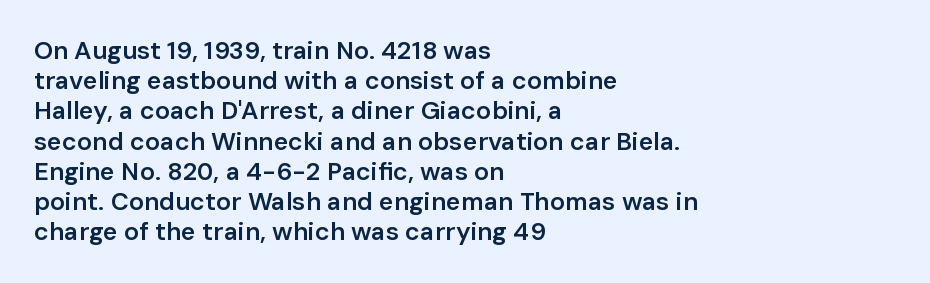
Posture: straight, roman, zero tilt. Unmarked baselines from the first word to the last. Spacing between characters is what you'd get straight out of the box. The face used here is a semibold: visibly heavier than regular, lighter than bold.
